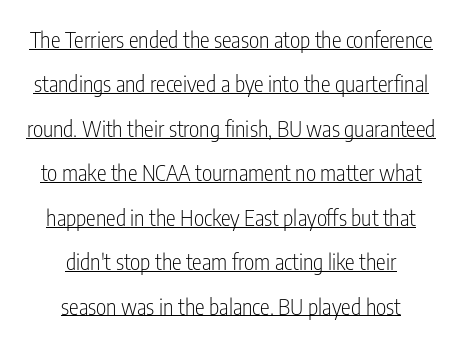
The passage is arranged like a title page — every line centered. Students, note that the glyphs here touch the page at normal intervals. Counters stay open thanks to moderate or lighter strokes. How would I describe the line gaps? Wide and relaxed. A typesetter would mark this as roman, not italic.
